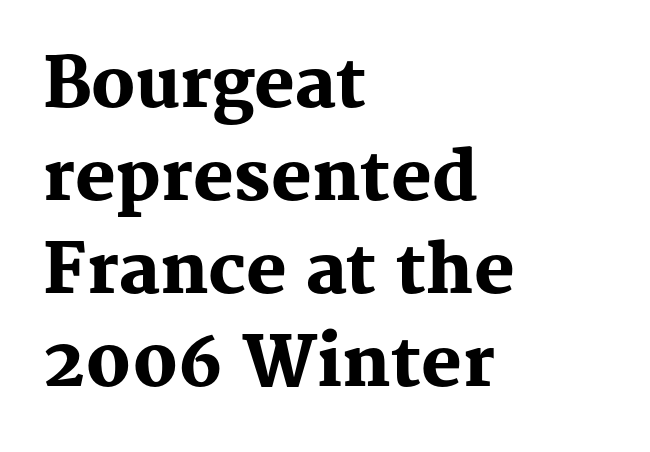
The letters stand upright; this is a roman face. Between one letter and the next there's only the usual sliver of space. The rag falls on the right side of this text block. Evenly set lines give the paragraph a standard silhouette.
